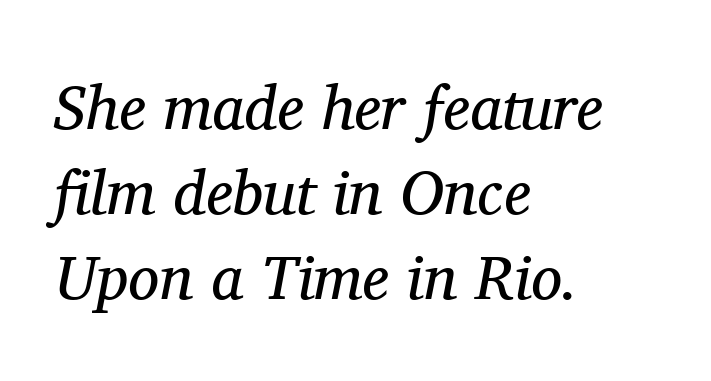
The image shows 62 px regular-weight serif type, italic (leaning right); set left-aligned, normal line spacing (1.37x), normal letter spacing, not underlined; medium stroke contrast and a medium x-height.
